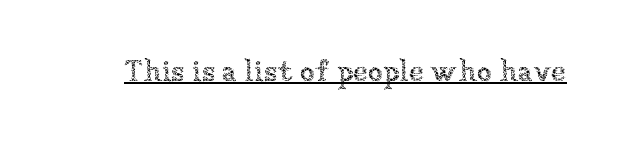
The image shows 30 px thin type, upright; set normal letter spacing, underlined; low stroke contrast and a medium x-height.
